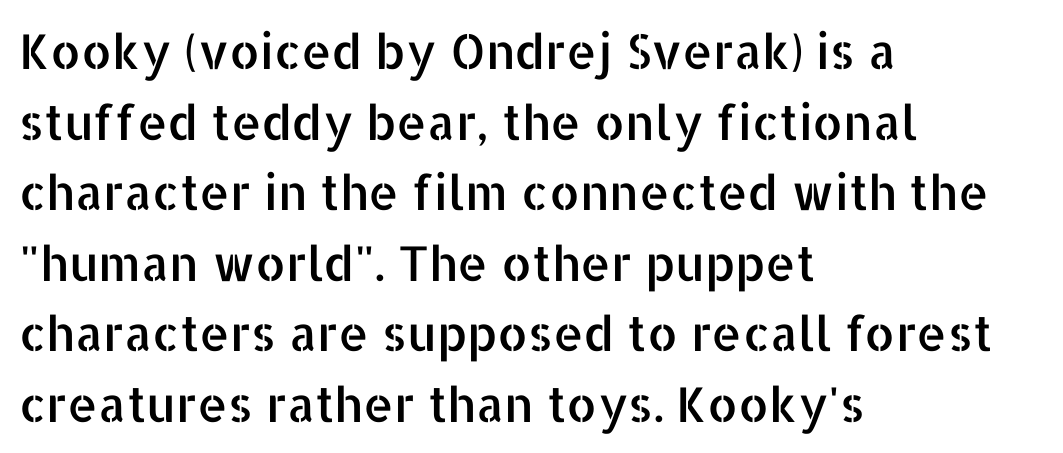
Q: Is the text italic (slanted)? A: No, it is upright.
Q: Is the typeface a serif or a sans-serif typeface? A: Sans-serif.
Q: Is the text underlined? A: No.
Q: How is the paragraph aligned? A: Left-aligned.
Q: Is the spacing between letters normal or unusually wide? A: Normal.
Q: Is the spacing between lines tight, normal or loose? A: Normal.
Q: Width (condensed, normal, or wide)? A: Normal.
Q: Stroke contrast? A: Low.
Q: x-height? A: Medium.
Q: Monospaced? A: No.
